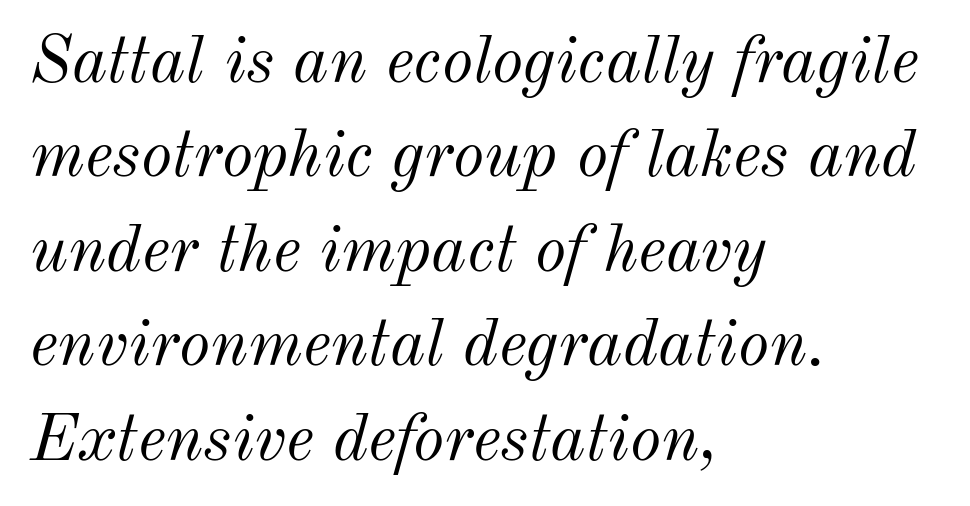
The image shows 67 px light type, italic (leaning right); set left-aligned, normal line spacing (1.41x), normal letter spacing, not underlined; medium stroke contrast and a small x-height.
